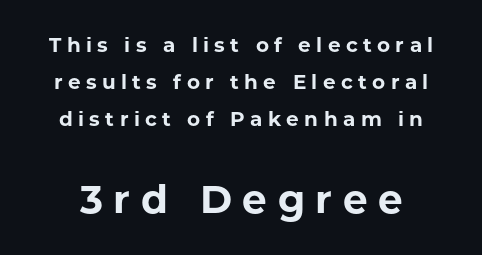
The image shows 39 px bold sans-serif type, upright; set line spacing 1.86x, unusually wide letter spacing (+0.27 em), not underlined; the second (bottom) block is 1.95x larger; low stroke contrast and a medium x-height.
